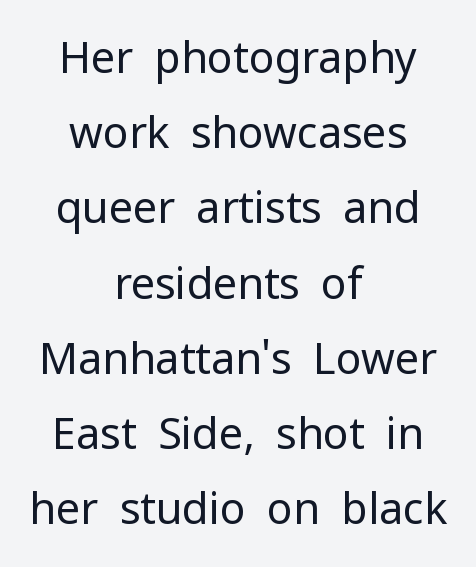
{"serif": "no", "italic": "no", "bold": "no", "weight": "regular", "width": "normal", "stroke_contrast": "low", "x_height": "medium", "monospaced": "no", "underline": "no", "align": "center", "line_spacing_ratio": 1.75, "letter_spacing": "normal", "letter_spacing_em": 0.0, "glyph_px": 43}
